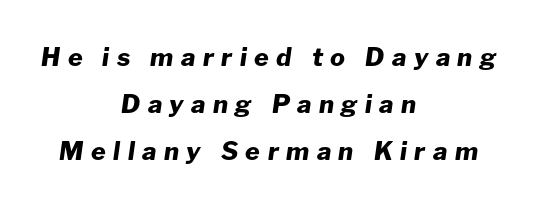
What weight is shown? A full bold with thick strokes. The letters are spread apart with noticeably loose tracking. A typesetter would mark this as italic. Reading down the block, each line starts at a different indent, mirrored at its end. The passage shown is not underscored anywhere.
